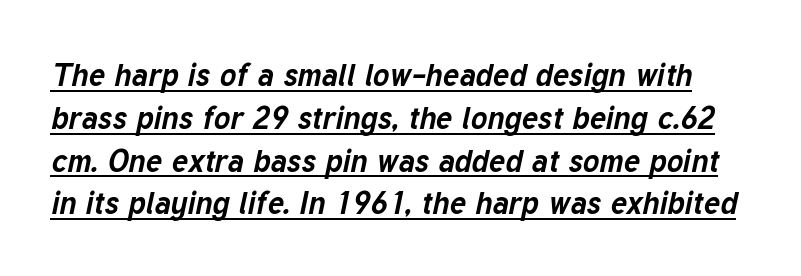
{"italic": "yes", "lean": "right", "slant_degrees": 12, "bold": "yes", "weight": "bold", "width": "normal", "stroke_contrast": "low", "x_height": "medium", "monospaced": "no", "underline": "yes", "line_spacing": "normal", "line_spacing_ratio": 1.38, "letter_spacing": "normal", "letter_spacing_em": 0.0, "glyph_px": 31}
